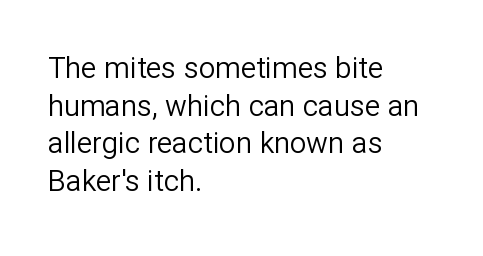
Q: Is the text bold? A: No.
Q: Is the text italic (slanted)? A: No, it is upright.
Q: Is the typeface a serif or a sans-serif typeface? A: Sans-serif.
Q: Is the text underlined? A: No.
Q: How is the paragraph aligned? A: Left-aligned.
Q: Is the spacing between letters normal or unusually wide? A: Normal.
Q: Is the spacing between lines tight, normal or loose? A: Normal.
Q: Width (condensed, normal, or wide)? A: Normal.
Q: Stroke contrast? A: Low.
Q: x-height? A: Medium.
Q: Monospaced? A: No.
